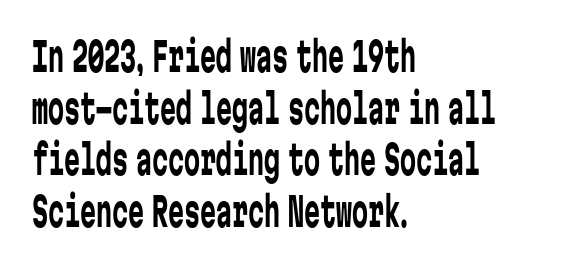
{"serif": "no", "italic": "no", "bold": "no", "weight": "regular", "width": "condensed", "stroke_contrast": "low", "x_height": "medium", "monospaced": "yes", "underline": "no", "align": "left", "line_spacing": "normal", "line_spacing_ratio": 1.29, "letter_spacing": "normal", "letter_spacing_em": 0.0, "glyph_px": 40}
